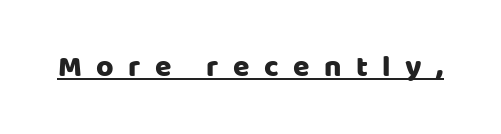
The image shows 30 px sans-serif type, upright; set unusually wide letter spacing (+0.48 em), underlined; low stroke contrast and a large x-height.
